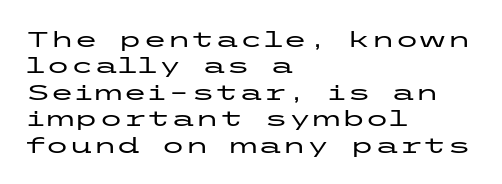
Q: Is the text italic (slanted)? A: No, it is upright.
Q: Is the text underlined? A: No.
Q: How is the paragraph aligned? A: Left-aligned.
Q: Is the spacing between letters normal or unusually wide? A: Normal.
